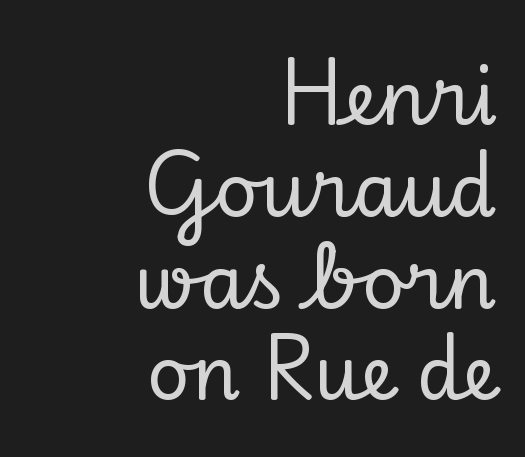
{"italic": "no", "width": "normal", "stroke_contrast": "low", "x_height": "small", "monospaced": "no", "underline": "no", "align": "right", "line_spacing_ratio": 1.24, "letter_spacing": "normal", "letter_spacing_em": 0.0, "glyph_px": 74}
